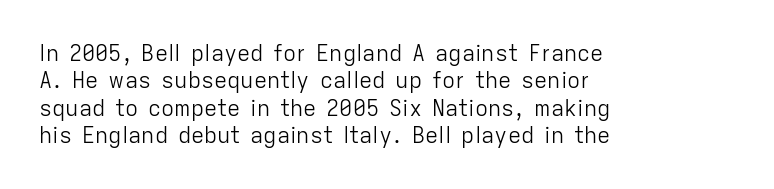
{"italic": "no", "bold": "no", "underline": "no", "align": "left", "line_spacing_ratio": 1.24, "letter_spacing": "normal", "letter_spacing_em": 0.0, "glyph_px": 22}
